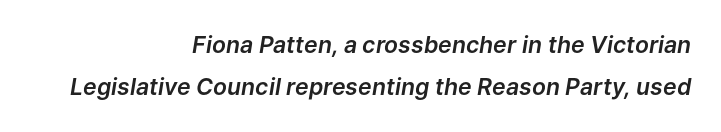
The image shows 23 px text type, italic (leaning right); set right-aligned, line spacing 1.83x, normal letter spacing, not underlined.
